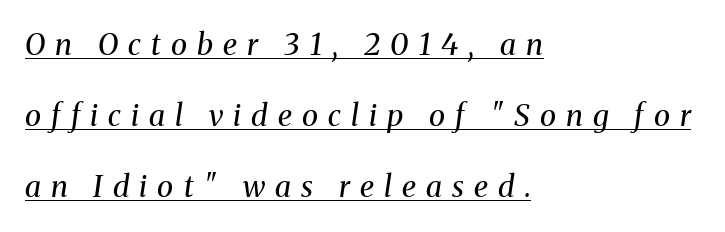
{"serif": "yes", "italic": "yes", "lean": "right", "slant_degrees": 8, "bold": "no", "weight": "regular", "width": "normal", "stroke_contrast": "medium", "x_height": "medium", "monospaced": "no", "underline": "yes", "align": "left", "line_spacing": "loose", "line_spacing_ratio": 2.37, "letter_spacing": "wide", "letter_spacing_em": 0.34, "glyph_px": 30}
